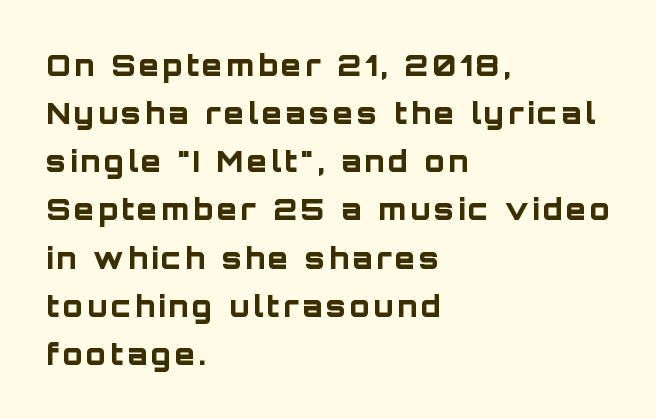
{"serif": "no", "italic": "no", "bold": "yes", "weight": "bold", "width": "normal", "stroke_contrast": "low", "x_height": "large", "monospaced": "no", "underline": "no", "align": "left", "line_spacing": "normal", "line_spacing_ratio": 1.66, "glyph_px": 29}
